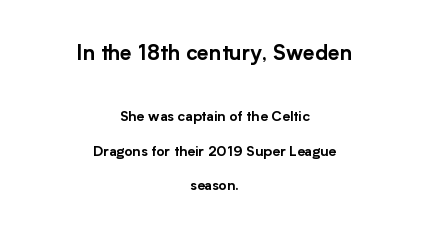
{"italic": "no", "underline": "no", "align": "center", "line_spacing": "loose", "line_spacing_ratio": 2.48, "letter_spacing": "normal", "letter_spacing_em": 0.0, "larger_block": "first", "size_ratio": 1.5, "glyph_px": 21}
